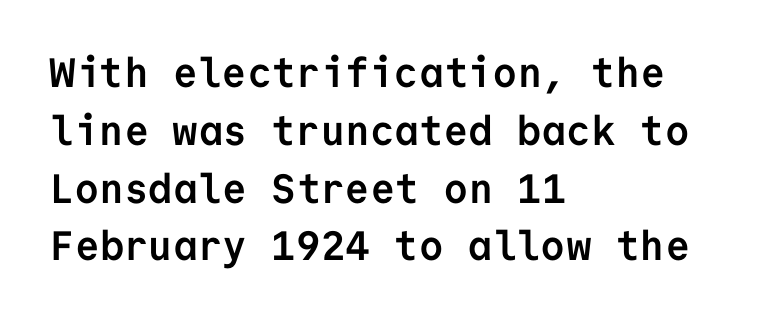
Q: Is the text bold? A: Yes.
Q: Is the text italic (slanted)? A: No, it is upright.
Q: Is the typeface a serif or a sans-serif typeface? A: Sans-serif.
Q: Is the text underlined? A: No.
Q: How is the paragraph aligned? A: Left-aligned.
Q: Is the spacing between letters normal or unusually wide? A: Normal.
Q: Is the spacing between lines tight, normal or loose? A: Normal.
Q: Width (condensed, normal, or wide)? A: Normal.
Q: Stroke contrast? A: Low.
Q: x-height? A: Medium.
Q: Monospaced? A: Yes.
